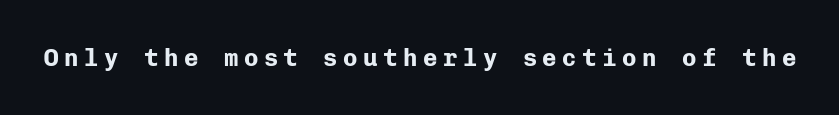
{"italic": "no", "bold": "yes", "underline": "no", "letter_spacing": "wide", "letter_spacing_em": 0.23, "glyph_px": 24}
